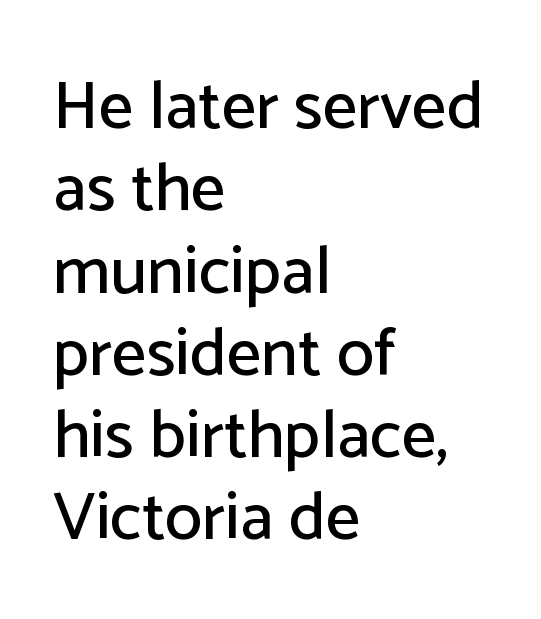
Q: Is the text italic (slanted)? A: No, it is upright.
Q: Is the typeface a serif or a sans-serif typeface? A: Sans-serif.
Q: Is the text underlined? A: No.
Q: How is the paragraph aligned? A: Left-aligned.
Q: Is the spacing between letters normal or unusually wide? A: Normal.
Q: Width (condensed, normal, or wide)? A: Normal.
Q: Stroke contrast? A: Low.
Q: x-height? A: Medium.
Q: Monospaced? A: No.
